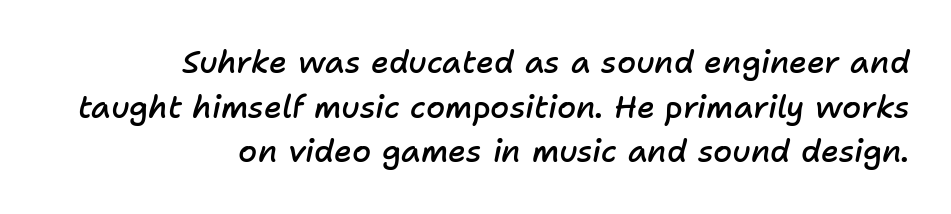
The image shows 31 px semibold type, italic (leaning right); set right-aligned, normal line spacing (1.44x), normal letter spacing, not underlined; low stroke contrast and a medium x-height.
